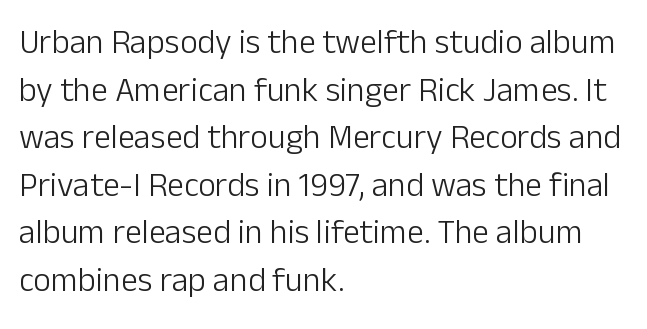
This sample uses plain, unmodified letter spacing. Regular leading. The lettering stays uniformly vertical, giving the passage a roman look. Is this a heavy cut? Hardly; it is regular or lighter. Each line starts at the same left margin while the right side varies.
